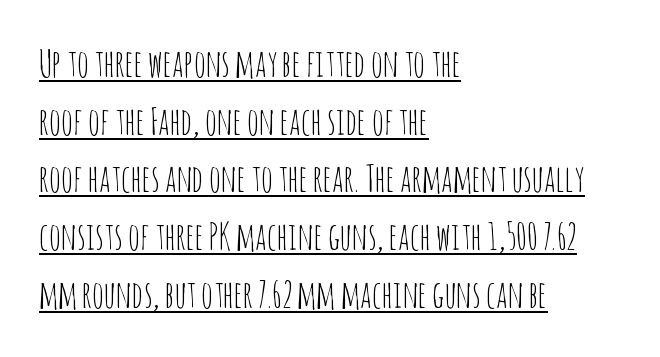
{"serif": "no", "italic": "no", "bold": "no", "weight": "thin", "width": "condensed", "stroke_contrast": "low", "x_height": "large", "monospaced": "no", "underline": "yes", "align": "left", "line_spacing": "normal", "line_spacing_ratio": 1.56, "letter_spacing": "normal", "letter_spacing_em": 0.0, "glyph_px": 37}
